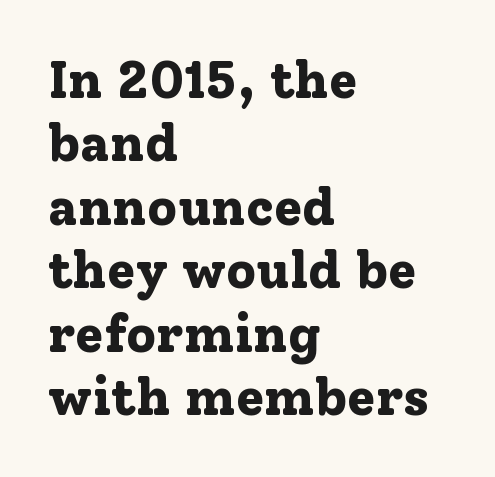
{"serif": "yes", "italic": "no", "bold": "yes", "weight": "bold", "width": "normal", "stroke_contrast": "low", "x_height": "medium", "monospaced": "no", "underline": "no", "align": "left", "line_spacing_ratio": 1.22, "letter_spacing": "normal", "letter_spacing_em": 0.0, "glyph_px": 52}
